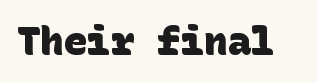
The image shows 39 px heavy sans-serif type; set normal letter spacing, not underlined; low stroke contrast and a large x-height.
